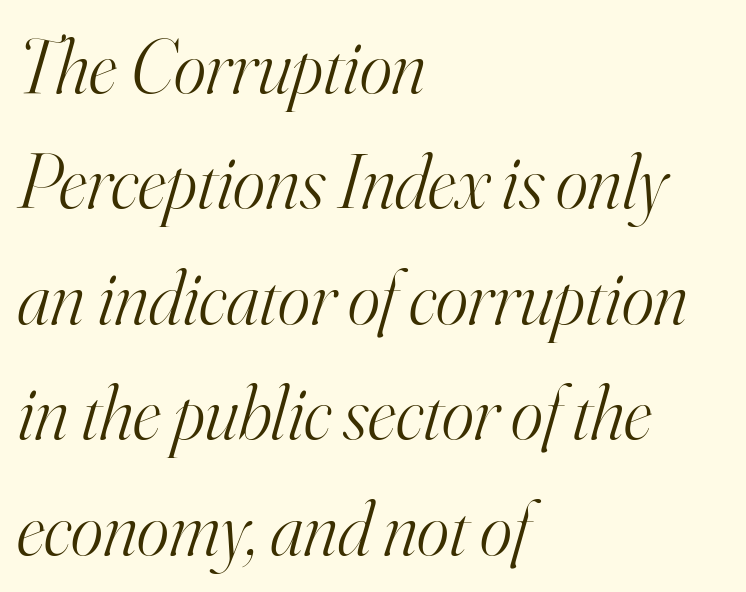
Q: Is the text bold? A: No.
Q: Is the text italic (slanted)? A: Yes, it leans right by about 16 degrees.
Q: Is the typeface a serif or a sans-serif typeface? A: Serif.
Q: Is the text underlined? A: No.
Q: How is the paragraph aligned? A: Left-aligned.
Q: Is the spacing between letters normal or unusually wide? A: Normal.
Q: Is the spacing between lines tight, normal or loose? A: Normal.
Q: Width (condensed, normal, or wide)? A: Normal.
Q: Stroke contrast? A: High.
Q: x-height? A: Small.
Q: Monospaced? A: No.
